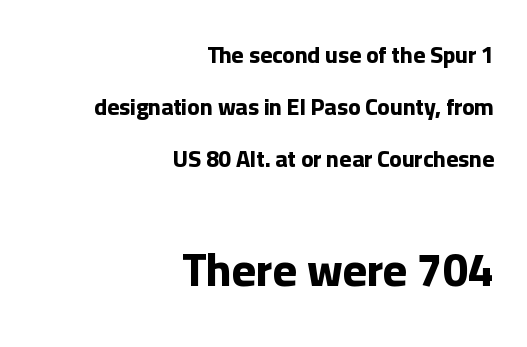
Q: Is the text bold? A: Yes.
Q: Is the text italic (slanted)? A: No, it is upright.
Q: Is the typeface a serif or a sans-serif typeface? A: Sans-serif.
Q: Is the text underlined? A: No.
Q: How is the paragraph aligned? A: Right-aligned.
Q: Is the spacing between letters normal or unusually wide? A: Normal.
Q: Is the spacing between lines tight, normal or loose? A: Loose.
Q: Which block of text is set in a larger size, the first (top) or the second (bottom)? A: The second (bottom) one.
Q: Width (condensed, normal, or wide)? A: Normal.
Q: Stroke contrast? A: Low.
Q: x-height? A: Medium.
Q: Monospaced? A: No.
